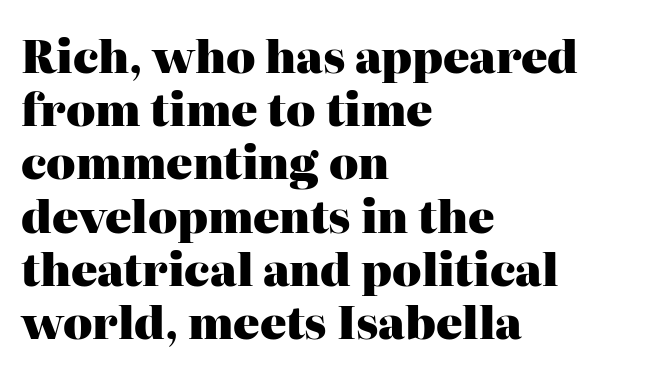
Q: Is the text bold? A: Yes.
Q: Is the text italic (slanted)? A: No, it is upright.
Q: Is the typeface a serif or a sans-serif typeface? A: Serif.
Q: Is the text underlined? A: No.
Q: How is the paragraph aligned? A: Left-aligned.
Q: Is the spacing between letters normal or unusually wide? A: Normal.
Q: Width (condensed, normal, or wide)? A: Normal.
Q: Stroke contrast? A: High.
Q: x-height? A: Medium.
Q: Monospaced? A: No.
